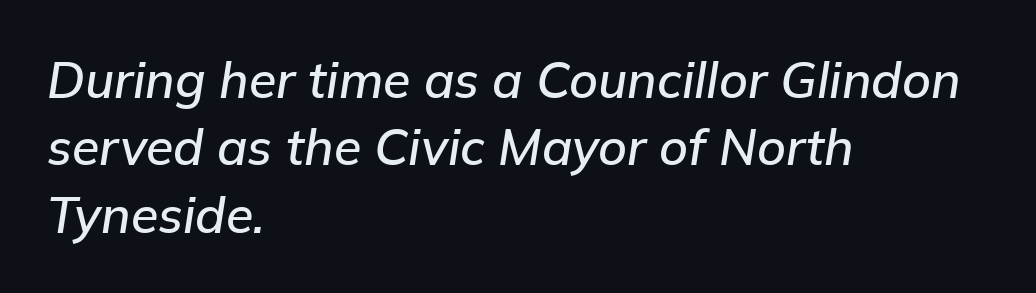
The image shows 50 px text type, italic (leaning right); set left-aligned, normal line spacing (1.35x), normal letter spacing, not underlined; low stroke contrast and a medium x-height.
